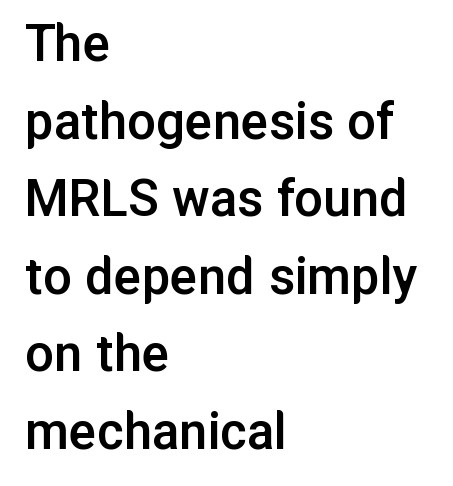
{"serif": "no", "italic": "no", "bold": "semi", "weight": "semibold", "width": "normal", "stroke_contrast": "low", "x_height": "medium", "monospaced": "no", "underline": "no", "align": "left", "line_spacing": "normal", "line_spacing_ratio": 1.36, "letter_spacing": "normal", "letter_spacing_em": 0.0, "glyph_px": 57}
